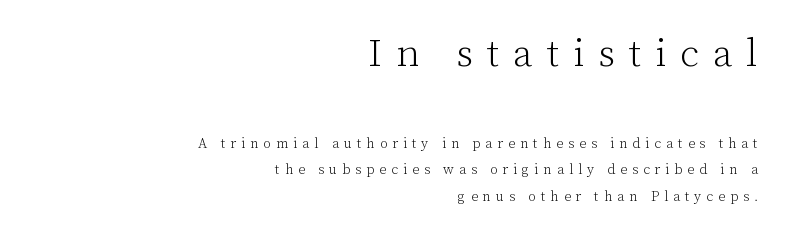
The image shows 39 px light serif type, upright; set right-aligned, line spacing 1.89x, unusually wide letter spacing (+0.35 em), not underlined; the first (top) block is 2.79x larger; low stroke contrast and a medium x-height.
